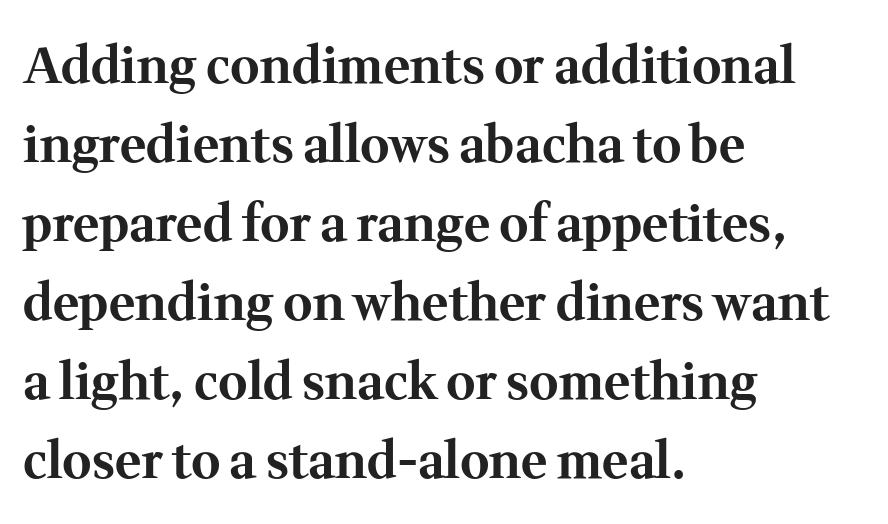
{"serif": "yes", "italic": "no", "bold": "yes", "weight": "bold", "width": "normal", "stroke_contrast": "medium", "x_height": "medium", "monospaced": "no", "underline": "no", "align": "left", "line_spacing": "normal", "line_spacing_ratio": 1.58, "letter_spacing": "normal", "letter_spacing_em": 0.0, "glyph_px": 50}
